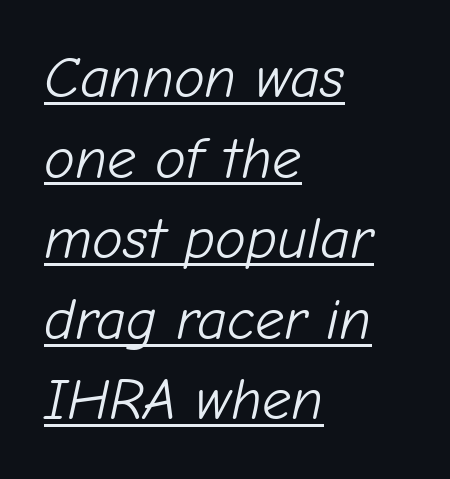
The image shows 58 px light type, italic (leaning right); set left-aligned, normal line spacing (1.39x), normal letter spacing, underlined; low stroke contrast and a medium x-height.
